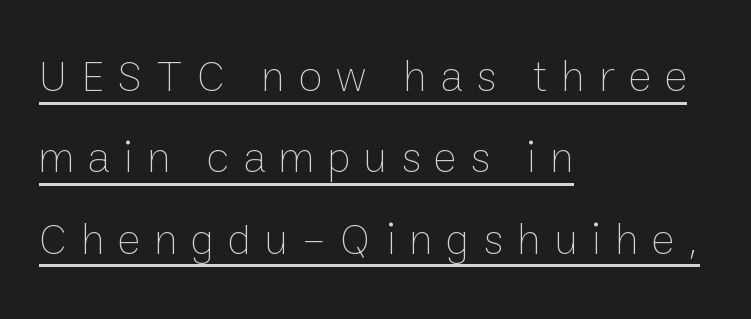
{"italic": "no", "bold": "no", "weight": "thin", "width": "normal", "stroke_contrast": "low", "x_height": "medium", "monospaced": "no", "underline": "yes", "align": "left", "line_spacing_ratio": 1.85, "letter_spacing": "wide", "letter_spacing_em": 0.31, "glyph_px": 44}
